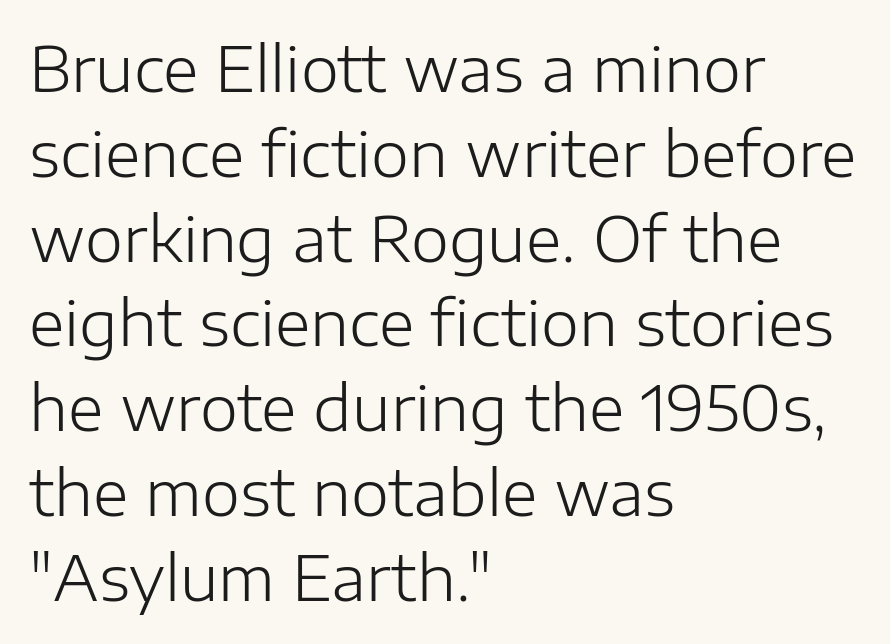
When letters stand straight like this, we call the style roman or upright. The foot of each line stays bare and open. Whoever set this chose a conventional vertical rhythm. No feet cap the strokes, marking this as sans-serif type. The letters advance in unequal steps, a hallmark of proportional type. A typesetter would call this zero additional tracking.
